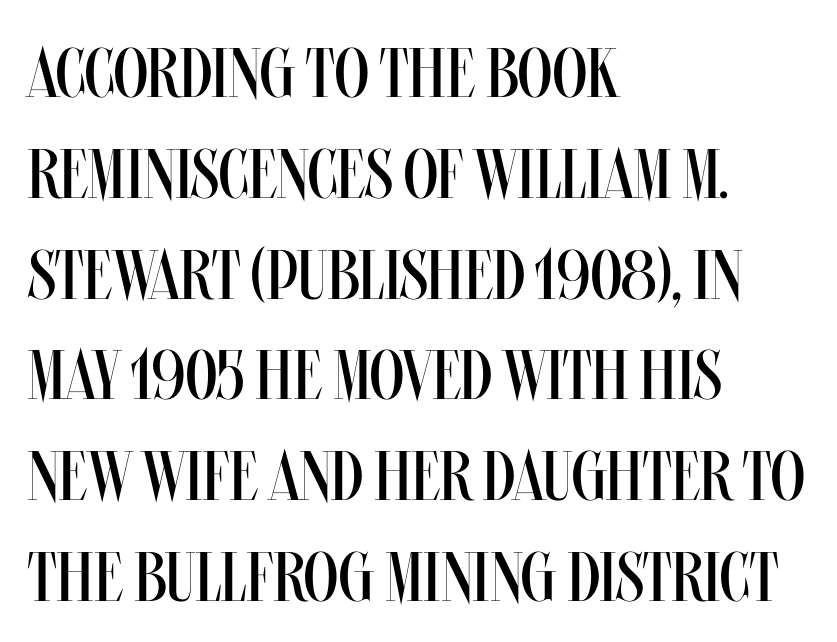
Casual observation: everything's shoved over to the left. A quiet, ordinary-to-light weight characterises the typeface. It's the straight-up-and-down kind of type. Reading down the column, the eye jumps a familiar distance to each next line. Students, note that the glyphs here touch the page at normal intervals. Note the varied advance widths — an 'i' is clearly narrower than an 'm'.
